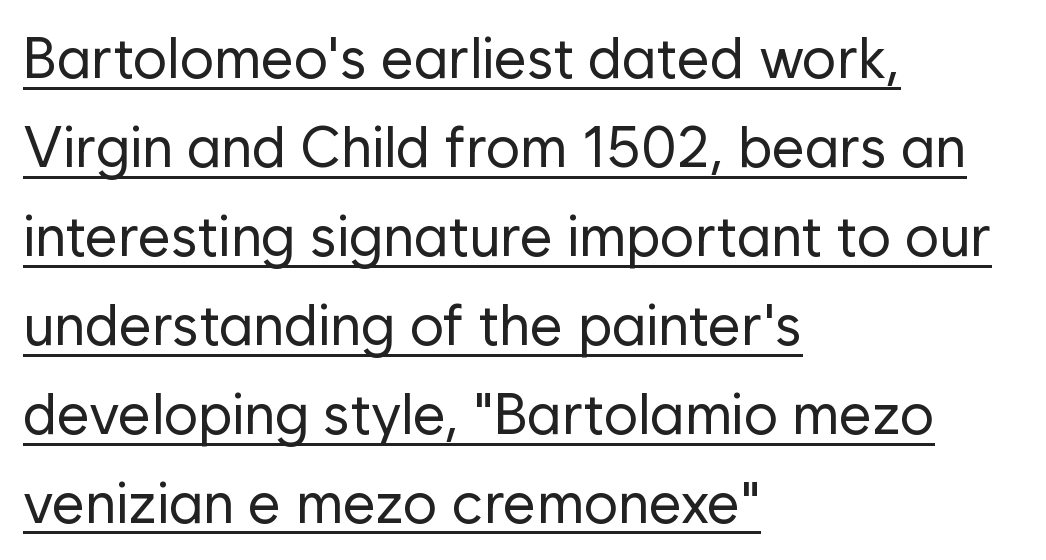
The image shows 57 px regular-weight sans-serif type, upright; set left-aligned, normal line spacing (1.56x), normal letter spacing, underlined; low stroke contrast and a medium x-height.
